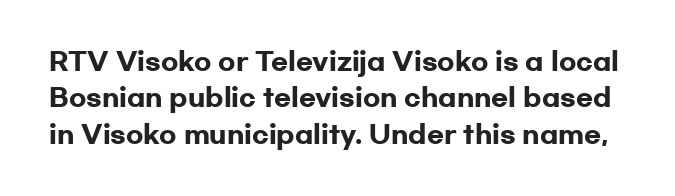
Q: Is the text bold? A: Yes.
Q: Is the text italic (slanted)? A: No, it is upright.
Q: Is the text underlined? A: No.
Q: Is the spacing between letters normal or unusually wide? A: Normal.
Q: Is the spacing between lines tight, normal or loose? A: Normal.
